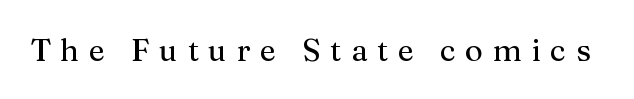
The image shows 31 px serif type, upright; set unusually wide letter spacing (+0.31 em), not underlined; medium stroke contrast and a medium x-height.
